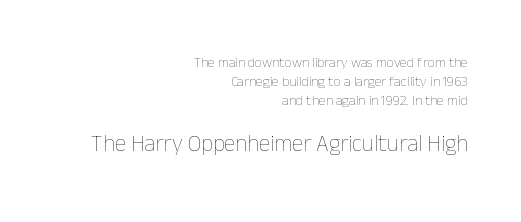
{"italic": "no", "bold": "no", "underline": "no", "align": "right", "line_spacing": "normal", "line_spacing_ratio": 1.35, "letter_spacing": "normal", "letter_spacing_em": 0.0, "larger_block": "second", "size_ratio": 1.64, "glyph_px": 23}
